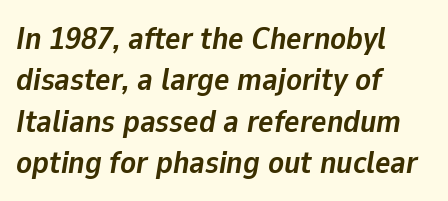
Does the lettering tilt? It does — this is italic. Each row of text sits above clean, open space. Honestly, the row spacing looks completely unremarkable. Caption: standard tracking, unaltered.
